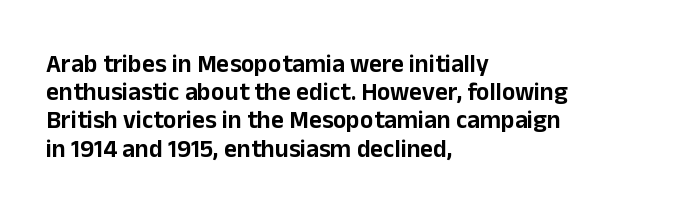
Visually the block forms a straight wall on the left and a jagged coastline on the right. Horizontal bands of white between lines are thin slivers. Look at the tracking — it's just the regular setting, nothing added. Words float on clear page, feet unadorned.
